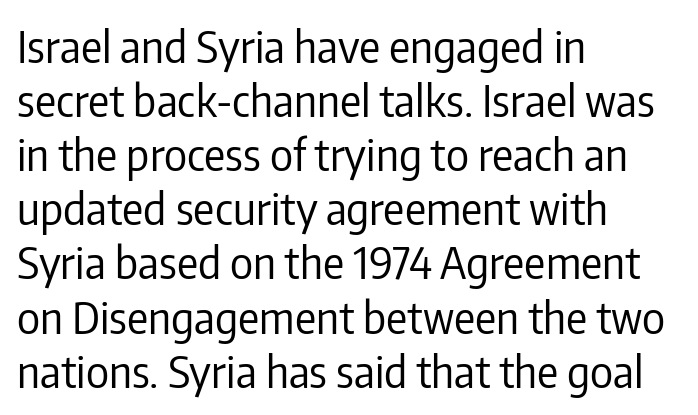
The image shows 44 px regular-weight, condensed sans-serif type, upright; set left-aligned, line spacing 1.23x, normal letter spacing, not underlined; low stroke contrast and a medium x-height.
